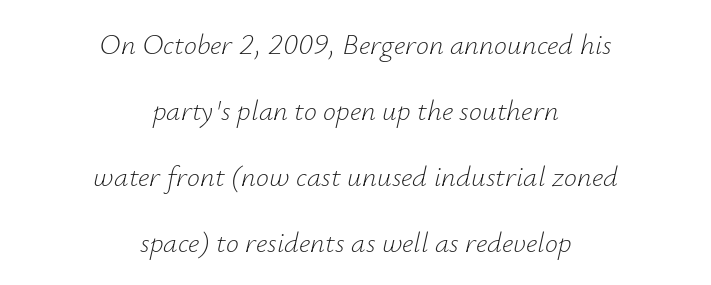
{"italic": "yes", "lean": "right", "slant_degrees": 12, "bold": "no", "weight": "light", "width": "normal", "stroke_contrast": "low", "x_height": "small", "monospaced": "no", "underline": "no", "align": "center", "line_spacing": "loose", "line_spacing_ratio": 2.28, "letter_spacing": "normal", "letter_spacing_em": 0.0, "glyph_px": 29}
